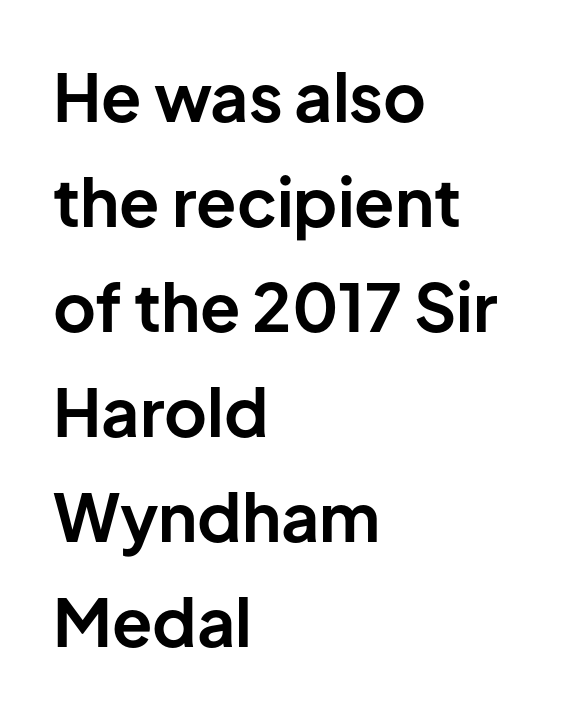
Emphasis by weight is at full strength: bold. Unlike italic type, these characters show no tilt at all. The face used here is proportionally spaced, like ordinary book or web type. Check under the words: just untouched page. Notice how the passage keeps a crisp vertical edge on the left only.
